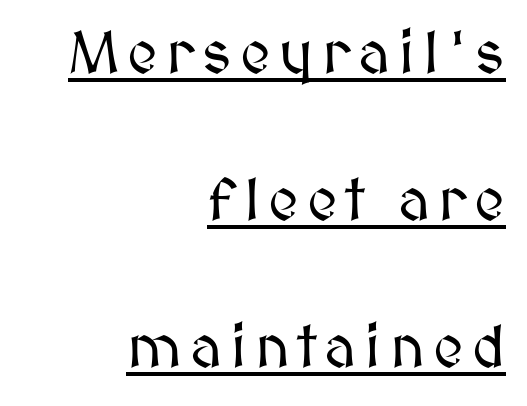
{"italic": "no", "width": "normal", "stroke_contrast": "medium", "x_height": "medium", "monospaced": "no", "underline": "yes", "align": "right", "line_spacing": "loose", "line_spacing_ratio": 2.45, "glyph_px": 60}
